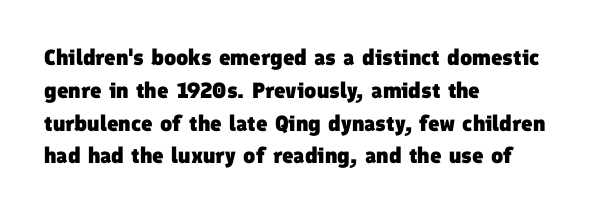
Q: Is the text bold? A: Yes.
Q: Is the text underlined? A: No.
Q: How is the paragraph aligned? A: Left-aligned.
Q: Is the spacing between letters normal or unusually wide? A: Normal.
Q: Is the spacing between lines tight, normal or loose? A: Normal.
